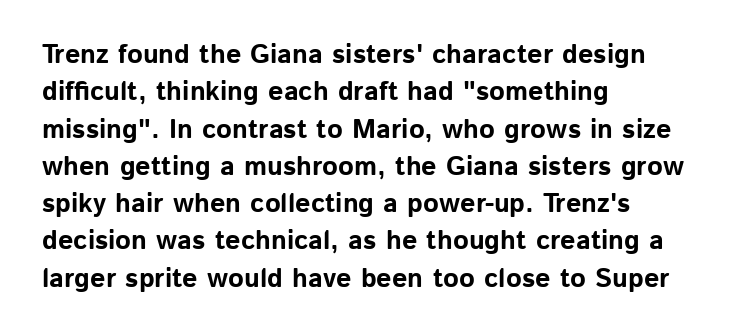
{"italic": "no", "bold": "yes", "underline": "no", "align": "left", "line_spacing": "normal", "line_spacing_ratio": 1.38, "letter_spacing": "normal", "letter_spacing_em": 0.0, "glyph_px": 27}
